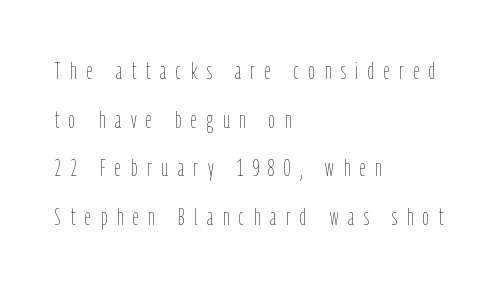
The image shows 24 px text type, upright; set left-aligned, loose line spacing (2.03x), unusually wide letter spacing (+0.41 em), not underlined.
